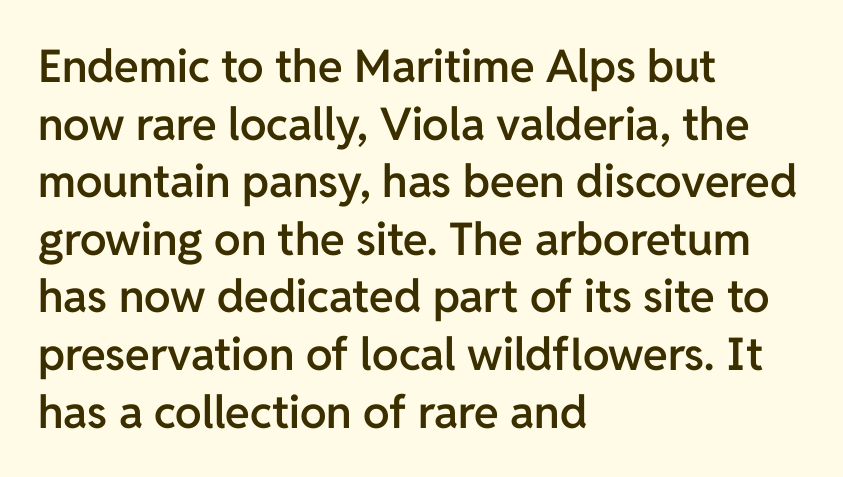
Summary of vertical rhythm: regular, with standard interline spacing. The zone under the glyphs is completely vacant. These lines are composed in type without serifs. Character widths vary here, with narrow letters taking less room than wide ones.
